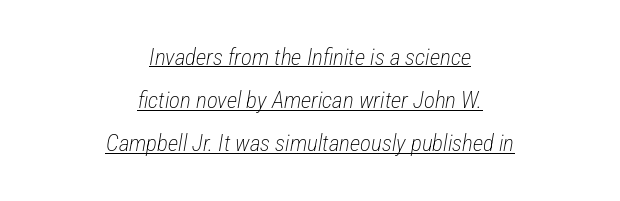
Underlined type. Ink coverage per letter is moderate at most. Italic: yes, the glyphs are oblique. Short and long lines alike share a common midpoint.
